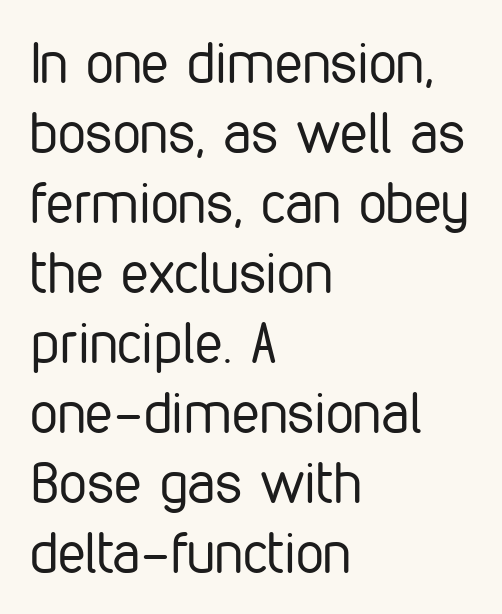
A student would call this left alignment; a typographer would say flush left, rag right. A typesetter would call this proportional, since set widths differ per character. Designer's note — italics off, roman on. Glyph-to-glyph distance matches everyday printed text.
